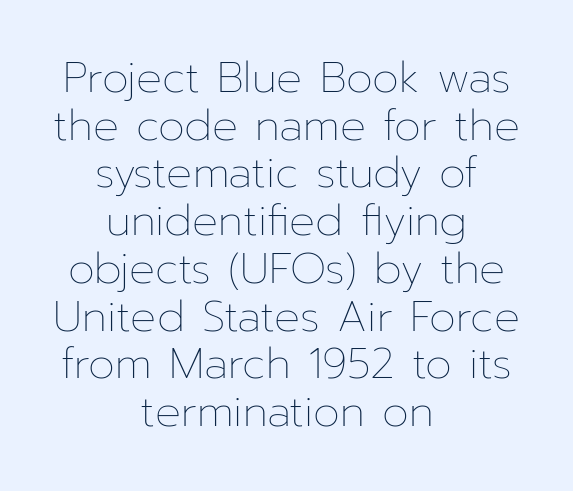
Summary of vertical rhythm: compact, with narrow interline spacing. Teacher's note: observe the equal gaps on both sides — that is centered alignment. Caption: standard tracking, unaltered. Is this a fixed-width face? No — the glyphs have proportional, varying widths. Quick note: underline off. Designer's note — italics off, roman on.
